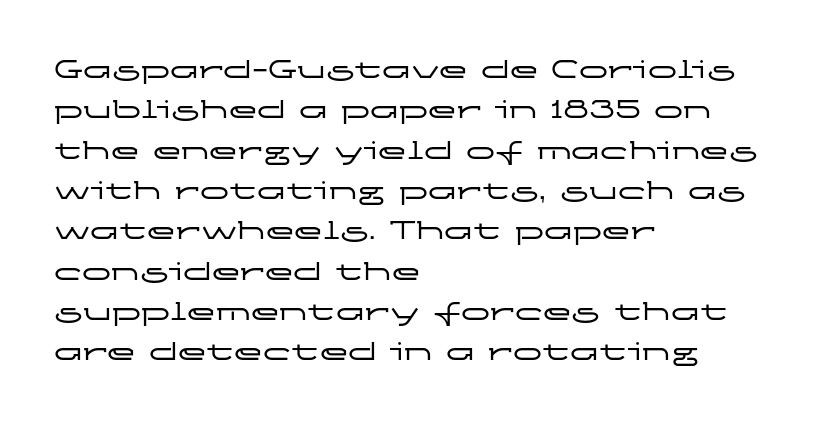
Honestly, the letter spacing is just normal — you wouldn't notice it. If you drew a ruler down the left edge, every line would touch it. Check where the strokes stop: nothing finishes them off — pure sans. The passage shown is typed in a proportional face where columns would drift. This sample keeps an unexceptional amount of space between lines.
